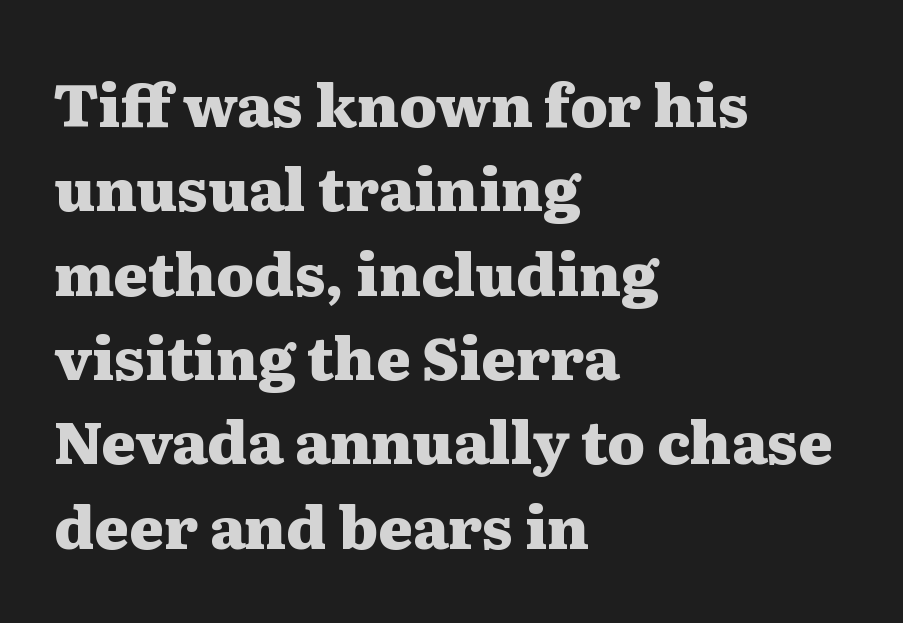
{"serif": "yes", "italic": "no", "bold": "yes", "weight": "heavy", "width": "wide", "stroke_contrast": "medium", "x_height": "medium", "monospaced": "no", "underline": "no", "align": "left", "line_spacing": "normal", "line_spacing_ratio": 1.43, "letter_spacing": "normal", "letter_spacing_em": 0.0, "glyph_px": 59}
